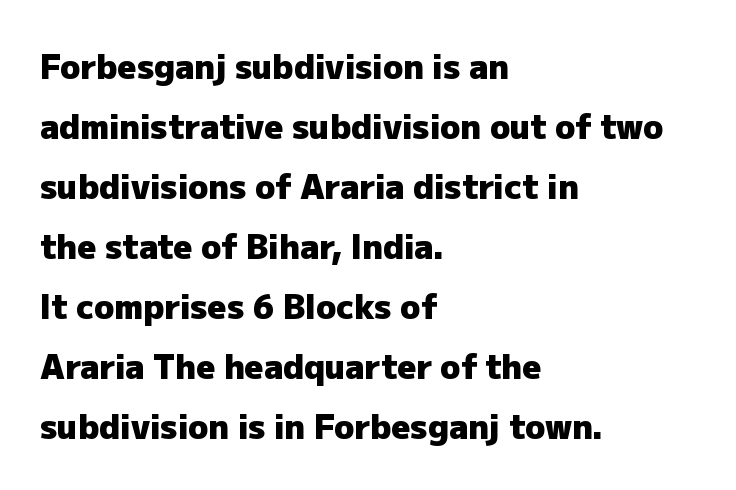
Observe the absence of serifs on each vertical stroke in this sample. The lettering holds an erect, upright posture throughout. In CSS terms this would be text-align: left. Heft: maximum for text — a bold. Compared with typical body copy, the letter spacing here is the same. A typesetter would call this proportional, since set widths differ per character.
